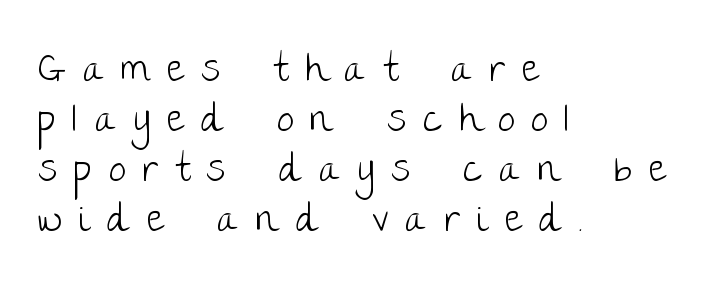
This is sans-serif lettering, the kind often seen on screens and signage. Caption: face not bold, strokes unweighted. This rendering features lettering with no underline. Looks like regular typesetting: each glyph gets only the width it needs.
